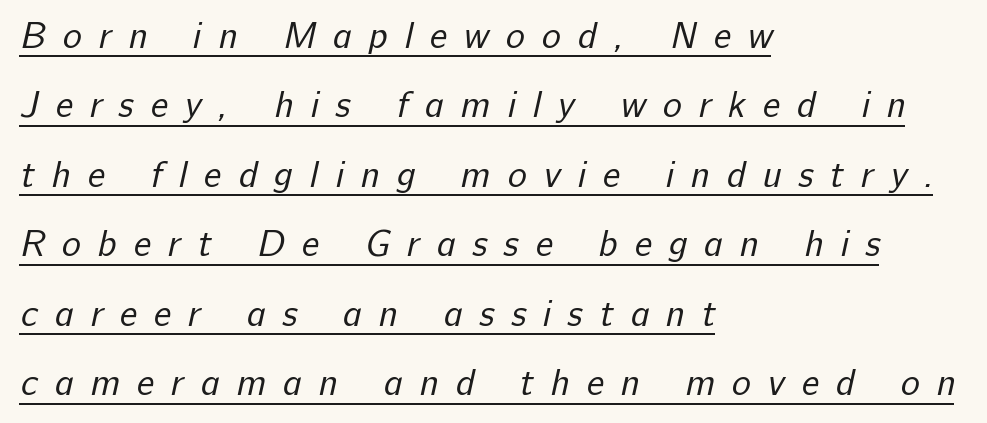
Each line of the rendering has a horizontal stroke beneath the glyphs. Nope, no serifs anywhere on these letters. Students, observe: this is what heavily led, spacious text looks like. Heft: none added — not bold. Typeset ragged right — the left edge is the straight one. This rendering widens character spacing well past its baseline value.
